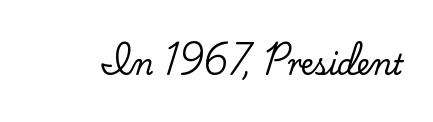
A typesetter would call this proportional, since set widths differ per character. Note: serifs present on the glyphs. The space directly below the letters is spotless.
